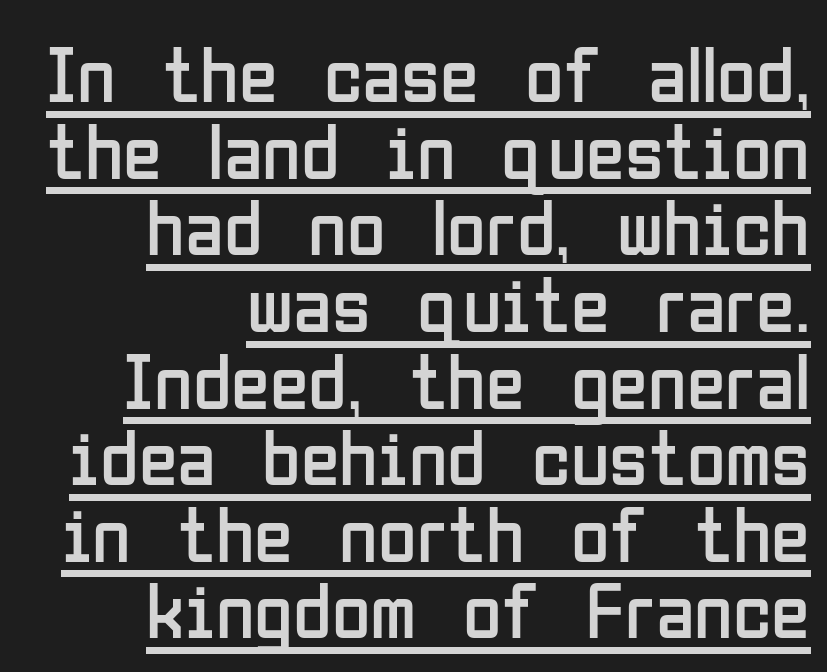
{"serif": "no", "italic": "no", "bold": "no", "weight": "regular", "width": "condensed", "stroke_contrast": "low", "x_height": "medium", "monospaced": "no", "underline": "yes", "align": "right", "line_spacing": "tight", "line_spacing_ratio": 0.97, "letter_spacing": "normal", "letter_spacing_em": 0.0, "glyph_px": 79}
